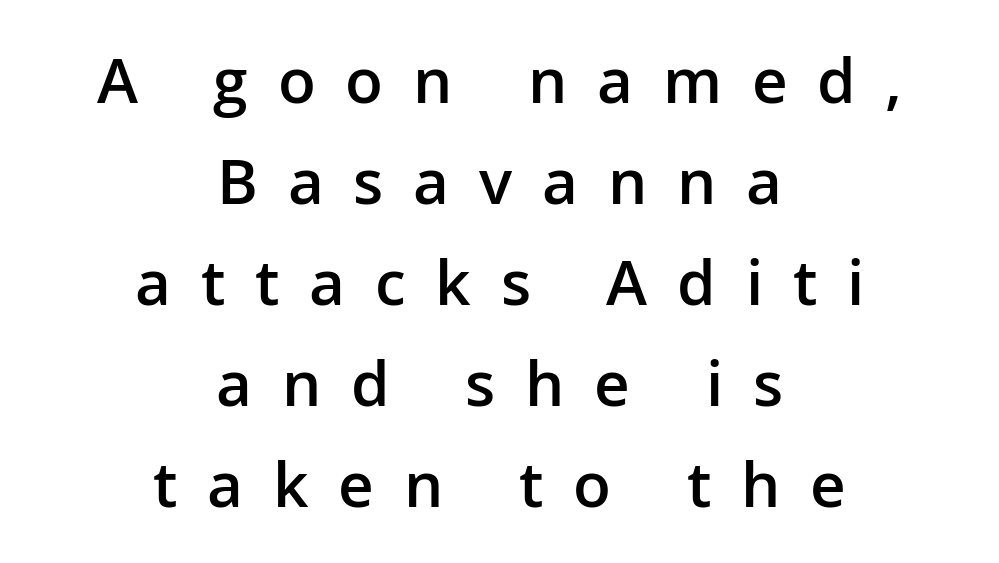
Q: Is the text bold? A: Semi-bold.
Q: Is the text italic (slanted)? A: No, it is upright.
Q: Is the typeface a serif or a sans-serif typeface? A: Sans-serif.
Q: Is the text underlined? A: No.
Q: How is the paragraph aligned? A: Centered.
Q: Is the spacing between letters normal or unusually wide? A: Unusually wide.
Q: Is the spacing between lines tight, normal or loose? A: Normal.
Q: Width (condensed, normal, or wide)? A: Normal.
Q: Stroke contrast? A: Low.
Q: x-height? A: Medium.
Q: Monospaced? A: No.
